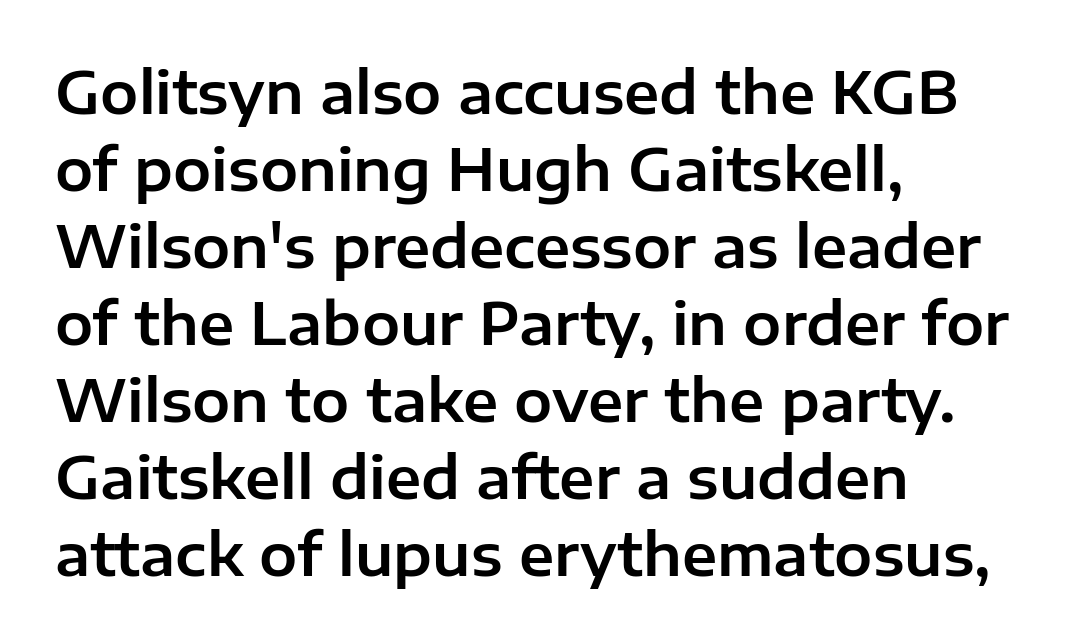
Q: Is the text italic (slanted)? A: No, it is upright.
Q: Is the typeface a serif or a sans-serif typeface? A: Sans-serif.
Q: Is the text underlined? A: No.
Q: How is the paragraph aligned? A: Left-aligned.
Q: Is the spacing between letters normal or unusually wide? A: Normal.
Q: Is the spacing between lines tight, normal or loose? A: Normal.
Q: Width (condensed, normal, or wide)? A: Normal.
Q: Stroke contrast? A: Low.
Q: x-height? A: Medium.
Q: Monospaced? A: No.
